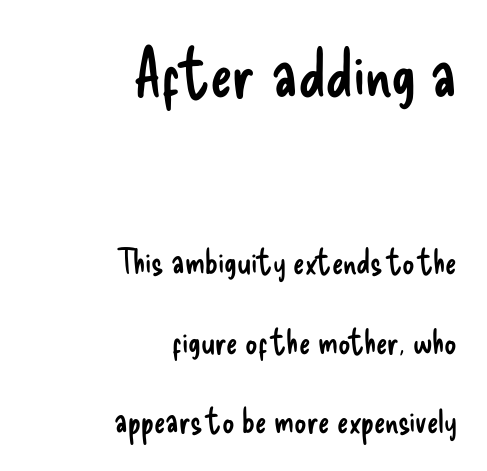
The image shows 67 px regular-weight, condensed sans-serif type, upright; set right-aligned, loose line spacing (2.34x), normal letter spacing, not underlined; the first (top) block is 1.97x larger; low stroke contrast and a small x-height.
